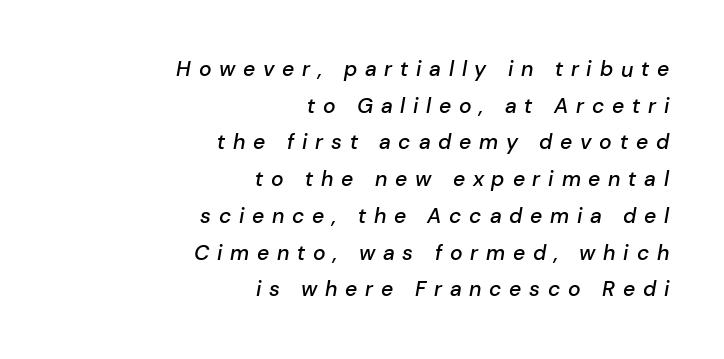
Q: Is the text bold? A: Semi-bold.
Q: Is the text italic (slanted)? A: Yes, it leans right by about 10 degrees.
Q: Is the text underlined? A: No.
Q: How is the paragraph aligned? A: Right-aligned.
Q: Is the spacing between letters normal or unusually wide? A: Unusually wide.
